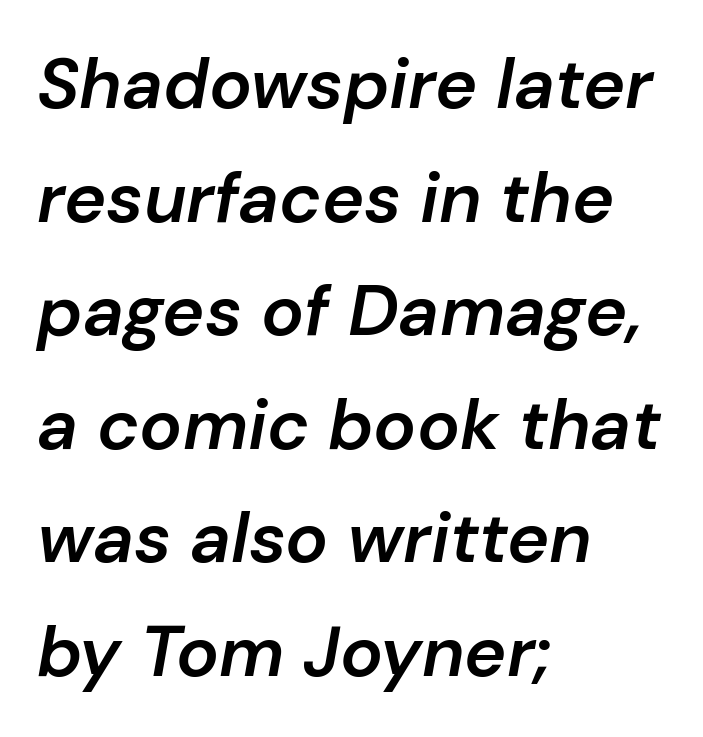
It's the slanting kind of type. Does the copy run flush right? No — it runs flush left. Looks like regular typesetting: each glyph gets only the width it needs. Typographic density is moderately raised because the face is semibold. Observe the ordinary spacing: letters are neighbours, not strangers. The space between consecutive lines is moderate.
